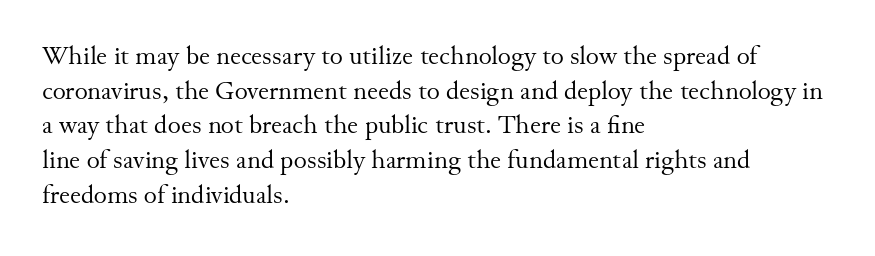
The image shows 25 px text type, upright; set left-aligned, normal line spacing (1.39x), normal letter spacing, not underlined.
